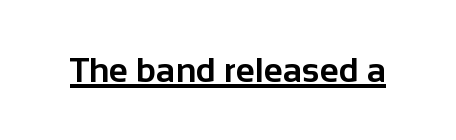
The image shows 35 px bold sans-serif type, upright; set normal letter spacing, underlined; low stroke contrast and a medium x-height.
